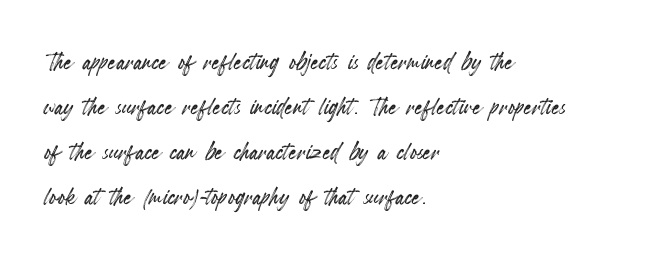
The paragraph shown leans on its left margin. A typesetter would call this zero additional tracking. The area under the type is left untouched. The rendering uses natural spacing where letterforms have individual widths. Is there much room between lines? A standard amount, neither cramped nor airy.
